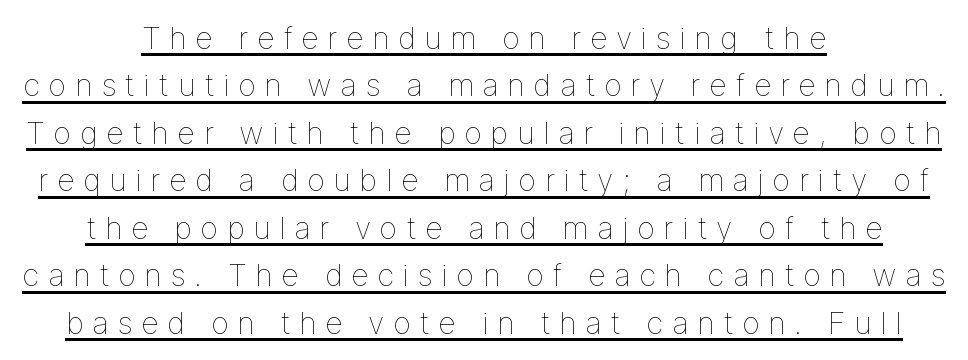
Q: Is the text bold? A: No.
Q: Is the text italic (slanted)? A: No, it is upright.
Q: Is the text underlined? A: Yes.
Q: How is the paragraph aligned? A: Centered.
Q: Is the spacing between letters normal or unusually wide? A: Unusually wide.
Q: Is the spacing between lines tight, normal or loose? A: Normal.
Q: Width (condensed, normal, or wide)? A: Normal.
Q: Stroke contrast? A: Low.
Q: x-height? A: Medium.
Q: Monospaced? A: No.
